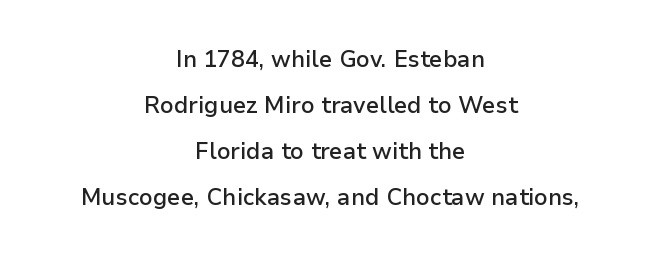
These lines stack symmetrically, like a column narrowing and widening about its center. A great deal of white space separates one row of letters from the next. The glyphs are unaccompanied by any horizontal stroke below them. Glyph-to-glyph distance matches everyday printed text. The letters stand upright; this is a roman face. A semibold gives these letters moderate extra thickness, short of bold.
